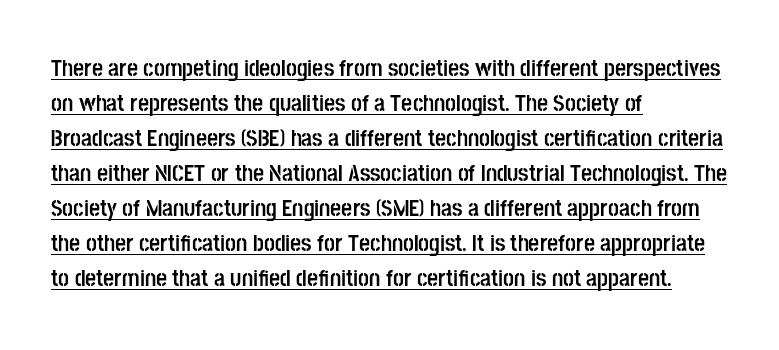
Q: Is the text bold? A: Yes.
Q: Is the text italic (slanted)? A: No, it is upright.
Q: Is the text underlined? A: Yes.
Q: How is the paragraph aligned? A: Left-aligned.
Q: Is the spacing between letters normal or unusually wide? A: Normal.
Q: Is the spacing between lines tight, normal or loose? A: Normal.
